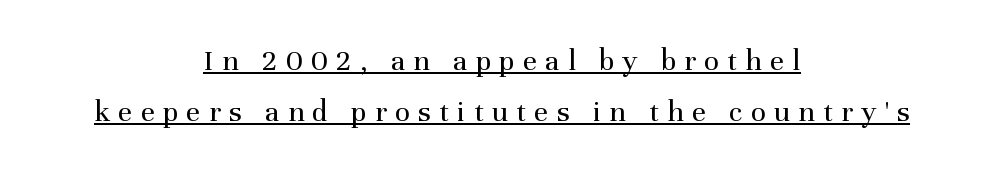
In designer terms, the underline attribute is active on this setting. Is this a fixed-width face? No — the glyphs have proportional, varying widths. Reading down the block, each line starts at a different indent, mirrored at its end. Regular leading.
